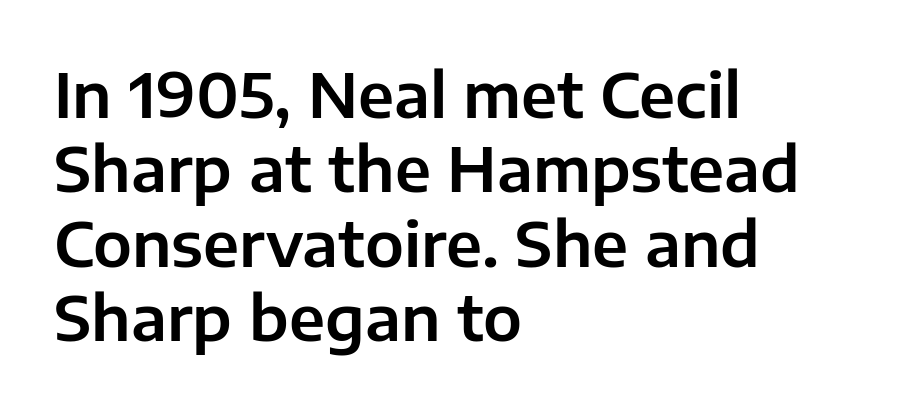
{"serif": "no", "italic": "no", "width": "normal", "stroke_contrast": "low", "x_height": "medium", "monospaced": "no", "underline": "no", "align": "left", "line_spacing_ratio": 1.2, "letter_spacing": "normal", "letter_spacing_em": 0.0, "glyph_px": 62}
